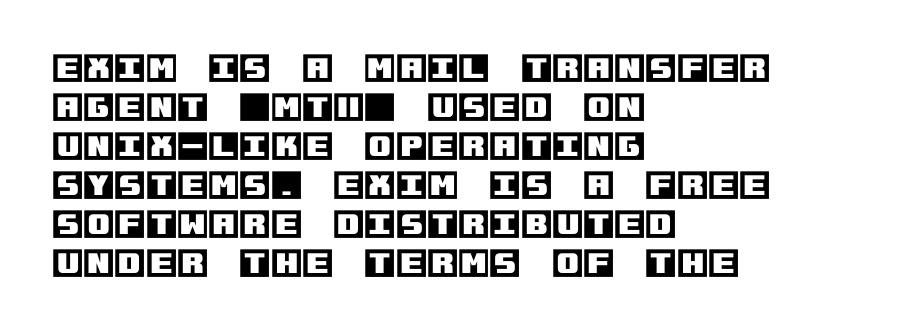
{"italic": "no", "width": "normal", "x_height": "large", "underline": "no", "align": "left", "line_spacing_ratio": 1.22, "letter_spacing": "normal", "letter_spacing_em": 0.0, "glyph_px": 32}
